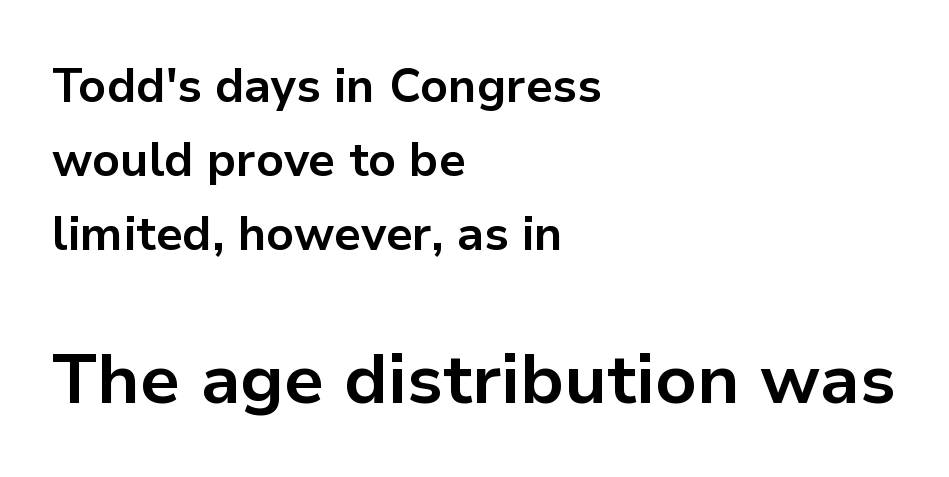
Ordinary non-slanted type is in use. Summary of vertical rhythm: regular, with standard interline spacing. The lines are quadded left. Check the space under the baseline: it is left empty. Size contrast runs from small at the top to large at the bottom. The text was rendered using a sans face with plain stroke endings.
